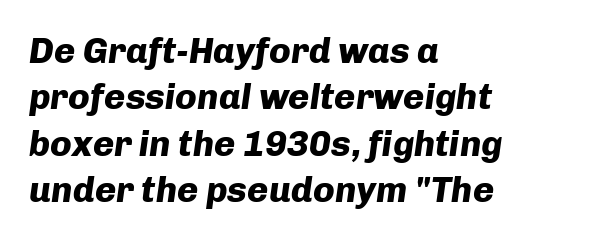
The image shows 36 px heavy type, italic (leaning right); set left-aligned, normal line spacing (1.29x), normal letter spacing, not underlined; low stroke contrast and a medium x-height.
